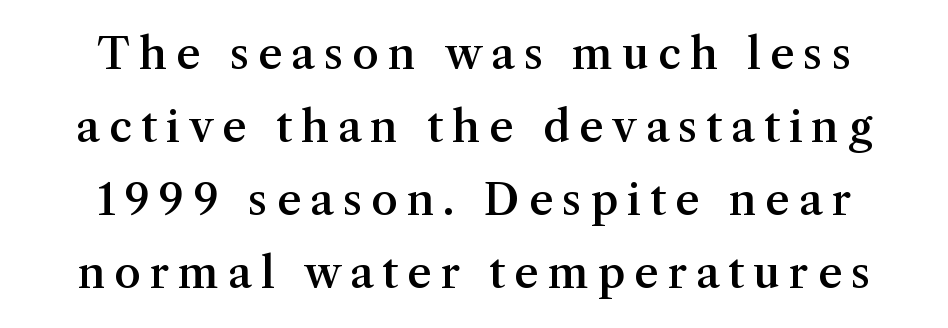
{"serif": "yes", "italic": "no", "bold": "semi", "weight": "semibold", "width": "normal", "stroke_contrast": "medium", "x_height": "medium", "monospaced": "no", "underline": "no", "align": "center", "line_spacing": "normal", "line_spacing_ratio": 1.7, "letter_spacing": "wide", "letter_spacing_em": 0.21, "glyph_px": 43}
